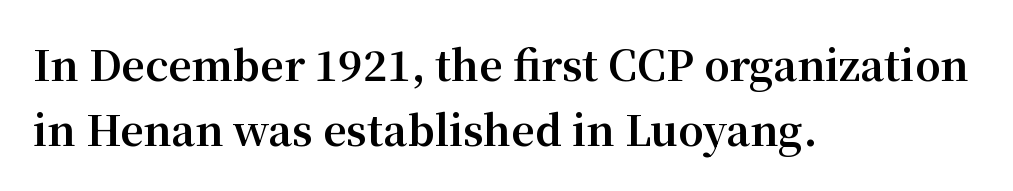
Each new line begins a customary step beneath the previous one. Letter spacing: default. Is the type bold? Yes — the strokes are clearly thick and heavy. Tall strokes in this sample are plumb rather than angled. Character widths vary here, with narrow letters taking less room than wide ones.
